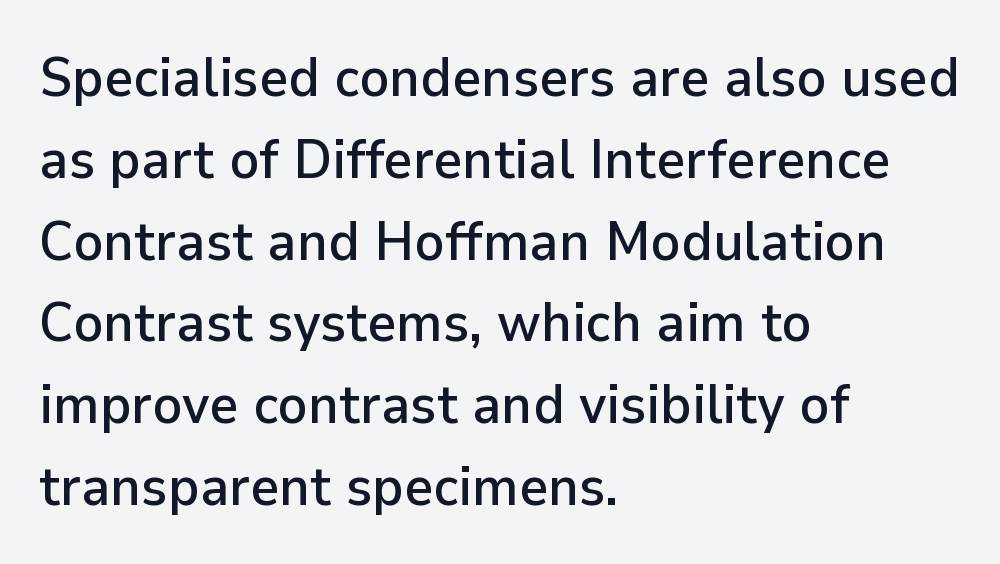
The type family on display is of the sans-serif kind. Italic: no, the glyphs are upright roman. Every row of glyphs begins at an identical x-position on the left. This rendering leaves character spacing at its baseline value.
